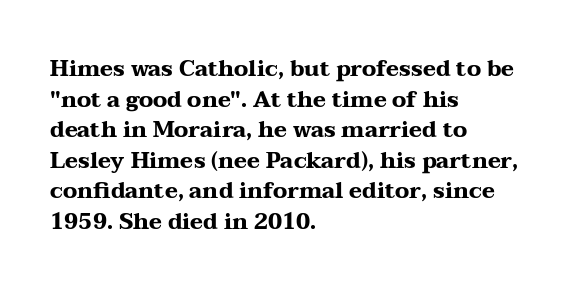
Q: Is the text bold? A: Yes.
Q: Is the text italic (slanted)? A: No, it is upright.
Q: Is the text underlined? A: No.
Q: How is the paragraph aligned? A: Left-aligned.
Q: Is the spacing between letters normal or unusually wide? A: Normal.
Q: Is the spacing between lines tight, normal or loose? A: Normal.
